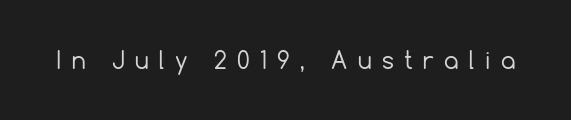
{"italic": "no", "bold": "no", "underline": "no", "letter_spacing": "wide", "letter_spacing_em": 0.45, "glyph_px": 23}
